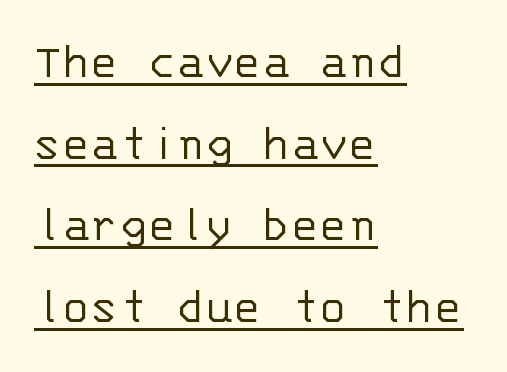
Q: Is the text bold? A: No.
Q: Is the text italic (slanted)? A: No, it is upright.
Q: Is the typeface a serif or a sans-serif typeface? A: Sans-serif.
Q: Is the text underlined? A: Yes.
Q: How is the paragraph aligned? A: Left-aligned.
Q: Is the spacing between letters normal or unusually wide? A: Normal.
Q: Is the spacing between lines tight, normal or loose? A: Normal.
Q: Width (condensed, normal, or wide)? A: Normal.
Q: Stroke contrast? A: Low.
Q: x-height? A: Large.
Q: Monospaced? A: Yes.
